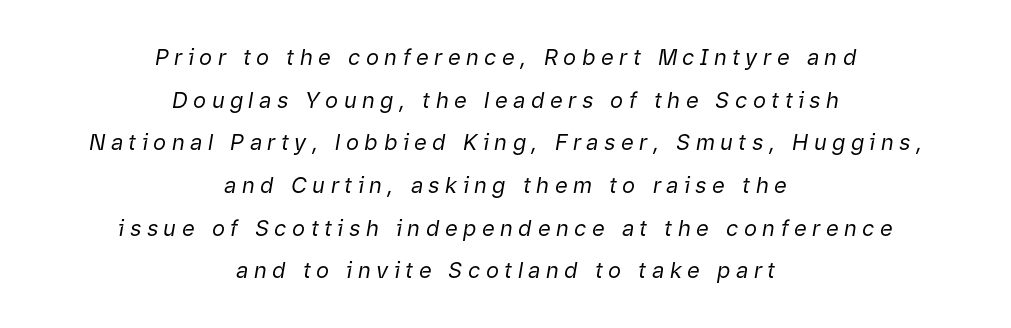
The glyphs are unaccompanied by any horizontal stroke below them. Tracking value appears strongly positive — letters spread wide. Honestly, the rows look like they've been pulled way apart. The weight tops out at a normal text grade.
